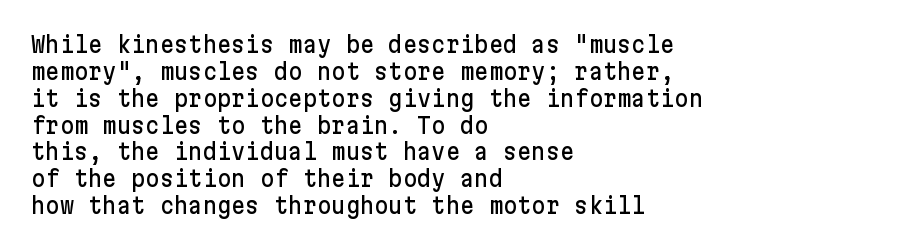
Is the block centered? No — it sits flush against the left margin. Beneath every word, the page is bare. What stands out about the letter spacing? Nothing — it is the standard amount. The lettering stays uniformly vertical, giving the passage a roman look.
